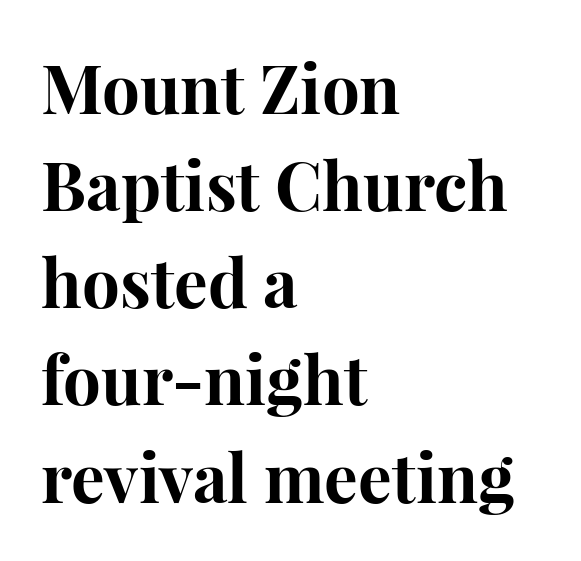
The image shows 67 px bold serif type, upright; set left-aligned, normal line spacing (1.45x), normal letter spacing, not underlined; high stroke contrast and a medium x-height.
